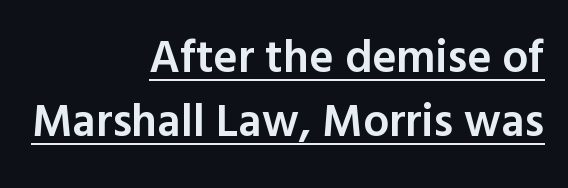
{"serif": "no", "italic": "no", "bold": "semi", "weight": "semibold", "width": "normal", "x_height": "medium", "monospaced": "no", "underline": "yes", "align": "right", "line_spacing": "normal", "line_spacing_ratio": 1.39, "letter_spacing": "normal", "letter_spacing_em": 0.0, "glyph_px": 46}
